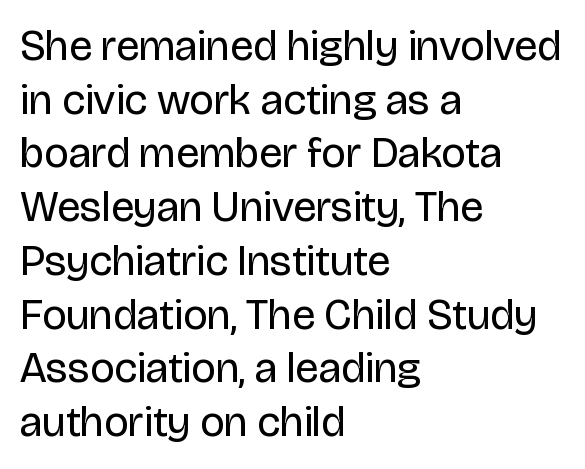
The image shows 43 px regular-weight sans-serif type, upright; set left-aligned, normal line spacing (1.25x), normal letter spacing, not underlined; low stroke contrast and a large x-height.
